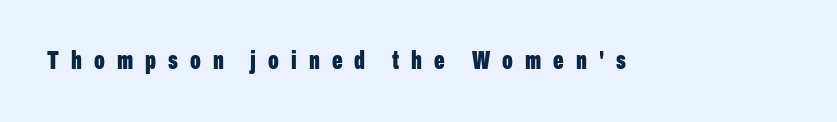
{"italic": "no", "bold": "yes", "underline": "no", "letter_spacing": "wide", "letter_spacing_em": 0.48, "glyph_px": 25}
